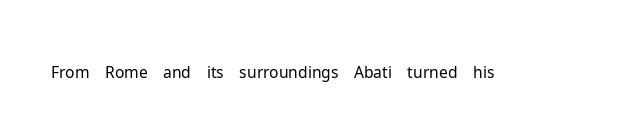
The face used here is a sans, in the tradition of grotesques and geometrics. These lines are rendered in a variable-pitch font. This rendering features lettering with no underline. Standard letterfit; no display-style spreading of the glyphs. The passage shown is not bold in any degree.
